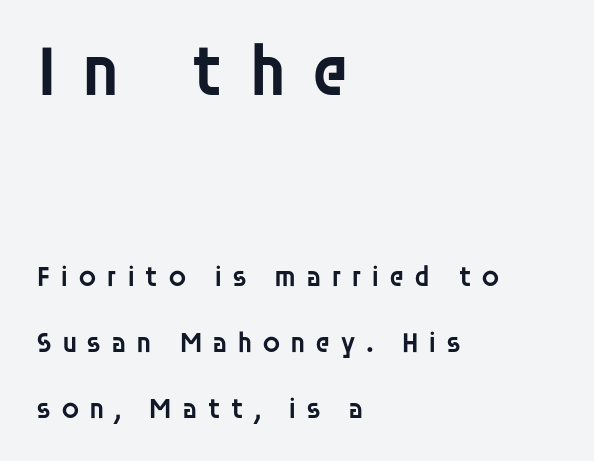
{"serif": "no", "italic": "no", "bold": "semi", "weight": "semibold", "width": "normal", "stroke_contrast": "low", "x_height": "large", "monospaced": "no", "underline": "no", "align": "left", "line_spacing": "loose", "line_spacing_ratio": 2.29, "letter_spacing": "wide", "letter_spacing_em": 0.32, "larger_block": "first", "size_ratio": 2.52, "glyph_px": 73}
